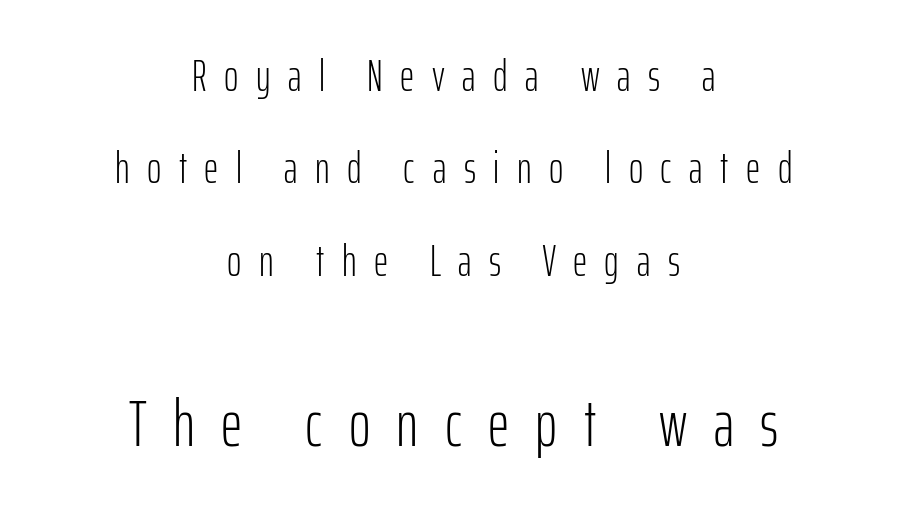
Has an underline been added? It has not. Rows of type keep a wide berth in the vertical direction. Caption: face not bold, strokes unweighted. Does the copy run flush right? No — it is centered line by line. In terms of posture, this sample is upright.
